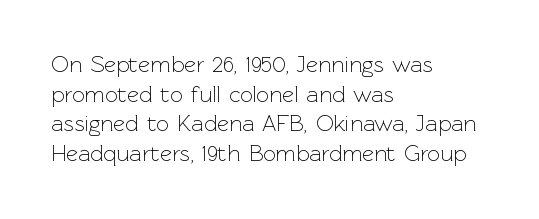
{"italic": "no", "bold": "no", "underline": "no", "align": "left", "line_spacing": "normal", "line_spacing_ratio": 1.29, "letter_spacing": "normal", "letter_spacing_em": 0.0, "glyph_px": 23}
